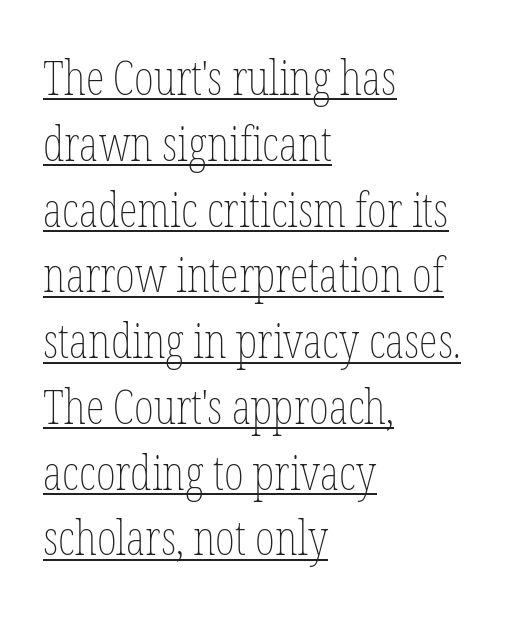
Q: Is the text bold? A: No.
Q: Is the text italic (slanted)? A: No, it is upright.
Q: Is the text underlined? A: Yes.
Q: How is the paragraph aligned? A: Left-aligned.
Q: Is the spacing between letters normal or unusually wide? A: Normal.
Q: Is the spacing between lines tight, normal or loose? A: Normal.
Q: Width (condensed, normal, or wide)? A: Condensed.
Q: Stroke contrast? A: Low.
Q: x-height? A: Medium.
Q: Monospaced? A: No.
